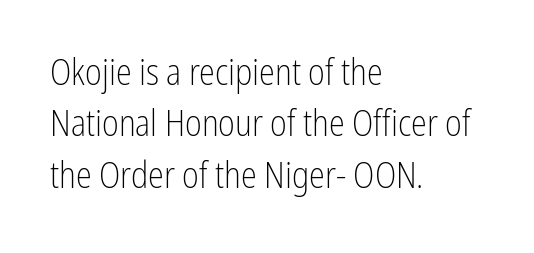
Whoever set this chose a conventional vertical rhythm. Summary of weight: not heavy and not bold. This sample uses an upright cut, with every glyph sitting square on the baseline. Glyph-to-glyph distance matches everyday printed text.
